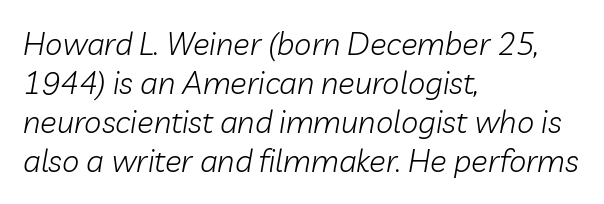
Q: Is the text bold? A: No.
Q: Is the text italic (slanted)? A: Yes, it leans right by about 10 degrees.
Q: Is the text underlined? A: No.
Q: How is the paragraph aligned? A: Left-aligned.
Q: Is the spacing between letters normal or unusually wide? A: Normal.
Q: Is the spacing between lines tight, normal or loose? A: Normal.
Q: Width (condensed, normal, or wide)? A: Normal.
Q: Stroke contrast? A: Low.
Q: x-height? A: Medium.
Q: Monospaced? A: No.
